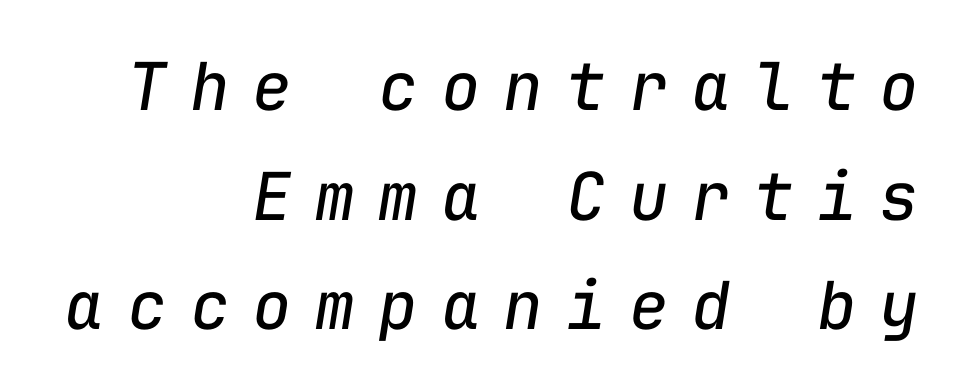
Q: Is the text bold? A: No.
Q: Is the text italic (slanted)? A: Yes, it leans right by about 9 degrees.
Q: Is the text underlined? A: No.
Q: How is the paragraph aligned? A: Right-aligned.
Q: Is the spacing between letters normal or unusually wide? A: Unusually wide.
Q: Is the spacing between lines tight, normal or loose? A: Normal.
Q: Width (condensed, normal, or wide)? A: Normal.
Q: Stroke contrast? A: Low.
Q: x-height? A: Medium.
Q: Monospaced? A: Yes.
